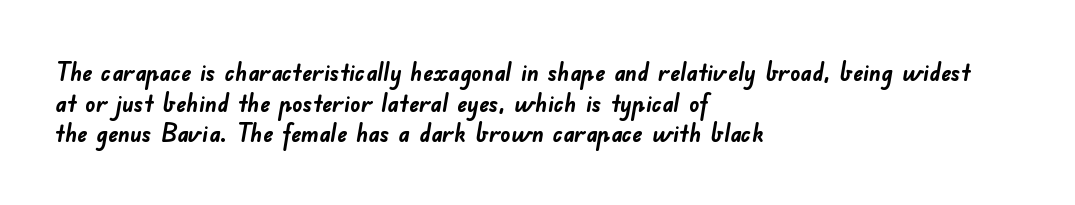
Q: Is the text bold? A: Yes.
Q: Is the text underlined? A: No.
Q: How is the paragraph aligned? A: Left-aligned.
Q: Is the spacing between letters normal or unusually wide? A: Normal.
